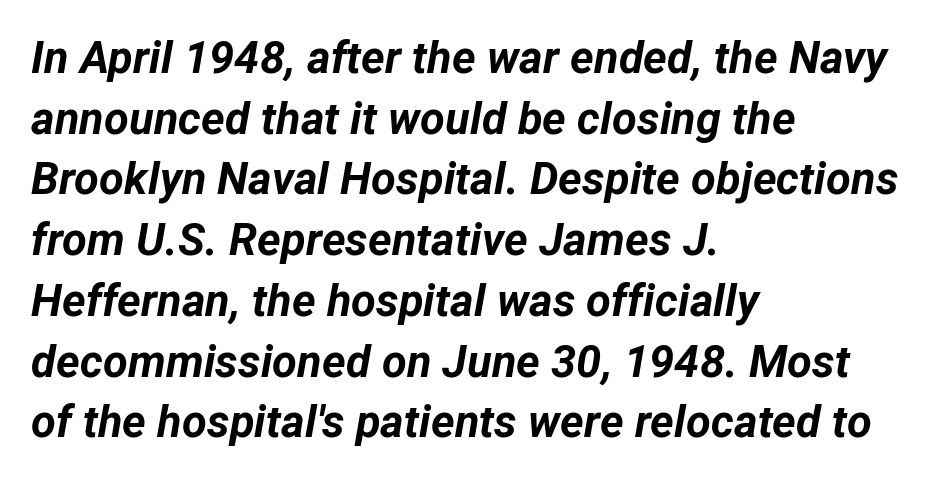
The text carries the slant typical of an italic or oblique font. This sample keeps an unexceptional amount of space between lines. Descenders hang freely into open space. The letters advance in unequal steps, a hallmark of proportional type.
